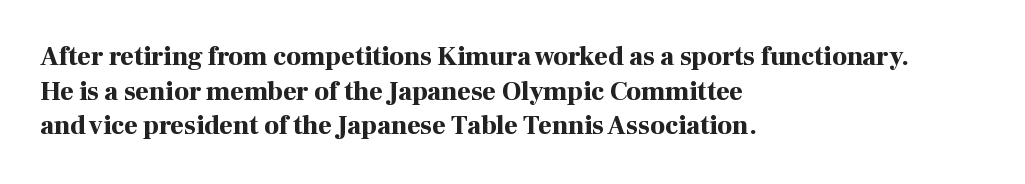
{"italic": "no", "bold": "yes", "underline": "no", "align": "left", "line_spacing": "normal", "line_spacing_ratio": 1.33, "letter_spacing": "normal", "letter_spacing_em": 0.0, "glyph_px": 26}
